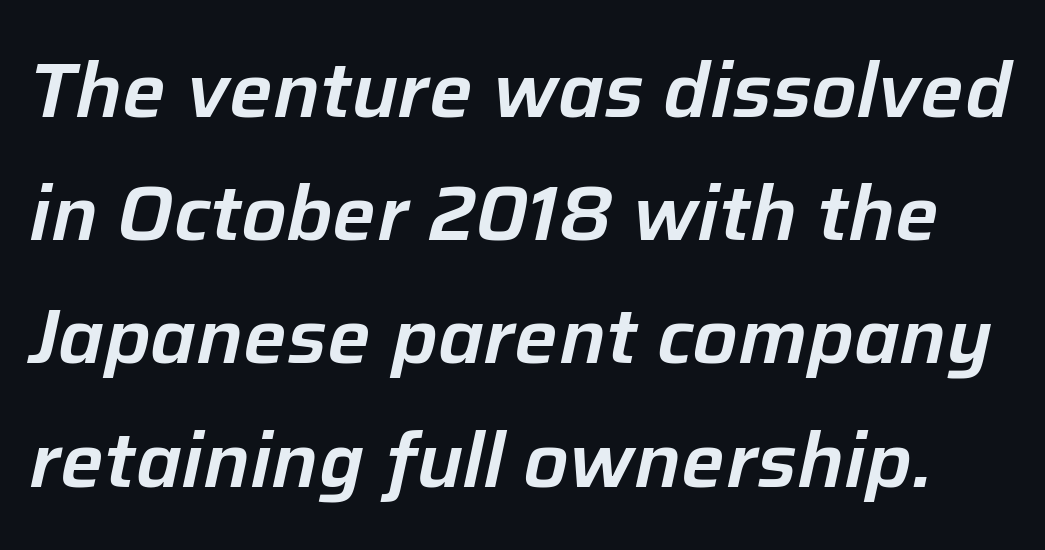
The image shows 77 px text type, italic (leaning right); set normal line spacing (1.6x), normal letter spacing, not underlined; low stroke contrast and a medium x-height.
